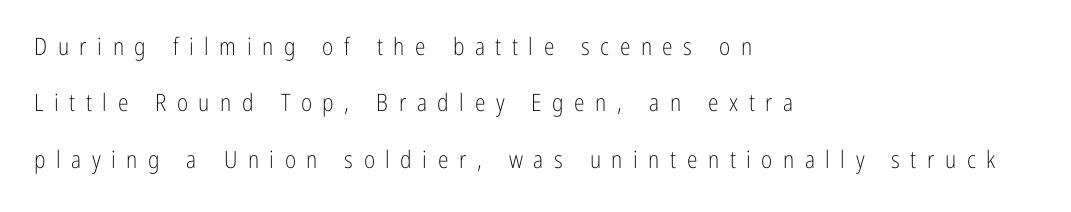
Compared with typical body copy, the letter spacing here is much looser. Horizontal bands of white between lines are thick stripes. The specimen reads as upright at a glance. Caption: face not bold, strokes unweighted.
